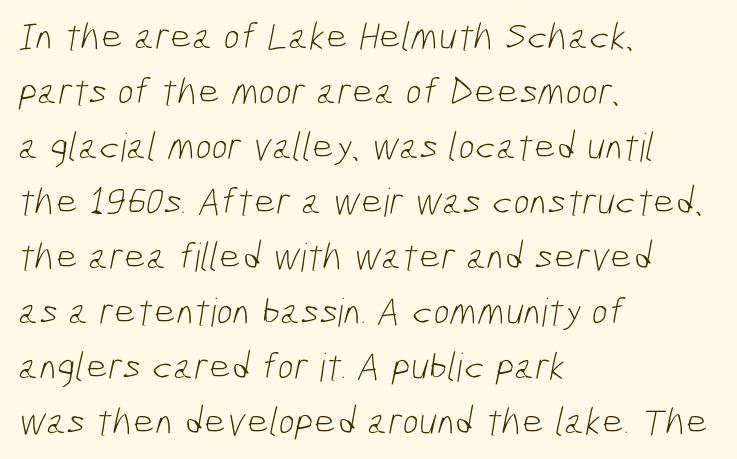
Q: Is the text bold? A: No.
Q: Is the typeface a serif or a sans-serif typeface? A: Sans-serif.
Q: Is the text underlined? A: No.
Q: How is the paragraph aligned? A: Left-aligned.
Q: Is the spacing between letters normal or unusually wide? A: Normal.
Q: Is the spacing between lines tight, normal or loose? A: Normal.
Q: Width (condensed, normal, or wide)? A: Condensed.
Q: Stroke contrast? A: Low.
Q: x-height? A: Medium.
Q: Monospaced? A: No.
